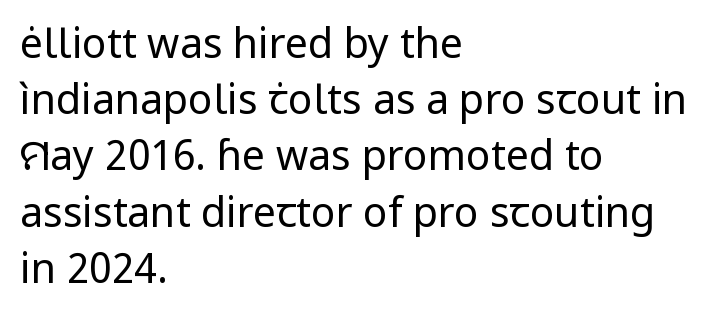
The image shows 41 px regular-weight sans-serif type, upright; set left-aligned, normal line spacing (1.37x), normal letter spacing, not underlined; low stroke contrast and a medium x-height.
